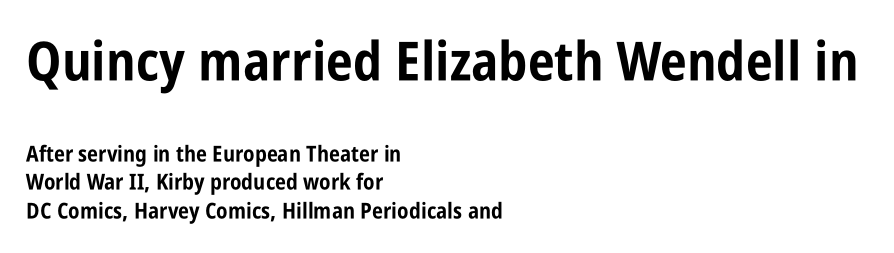
Q: Is the text bold? A: Yes.
Q: Is the text italic (slanted)? A: No, it is upright.
Q: Is the typeface a serif or a sans-serif typeface? A: Sans-serif.
Q: Is the text underlined? A: No.
Q: How is the paragraph aligned? A: Left-aligned.
Q: Is the spacing between letters normal or unusually wide? A: Normal.
Q: Is the spacing between lines tight, normal or loose? A: Normal.
Q: Which block of text is set in a larger size, the first (top) or the second (bottom)? A: The first (top) one.
Q: Width (condensed, normal, or wide)? A: Condensed.
Q: Stroke contrast? A: Low.
Q: x-height? A: Large.
Q: Monospaced? A: No.
